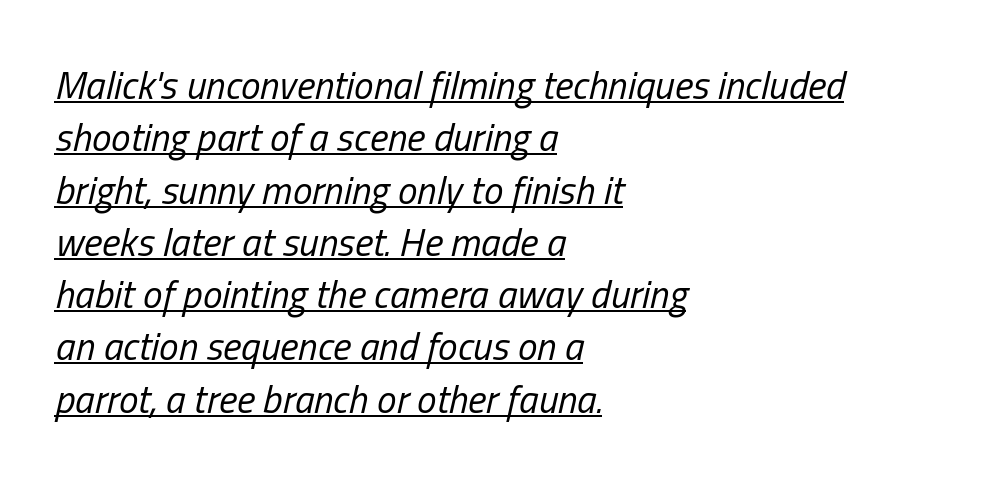
The image shows 39 px regular-weight, condensed type, italic (leaning right); set left-aligned, normal line spacing (1.34x), normal letter spacing, underlined; low stroke contrast and a medium x-height.
